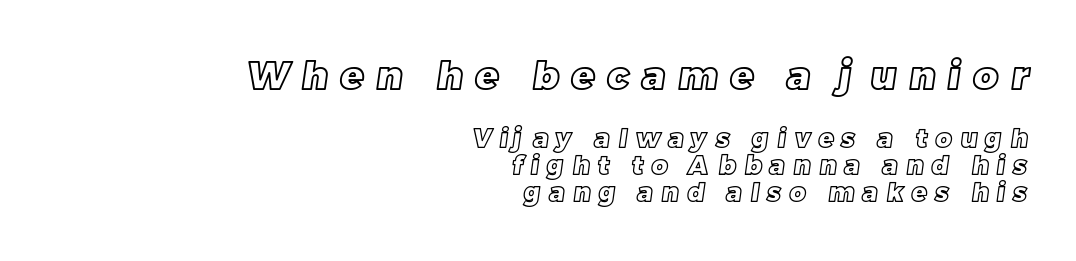
The image shows 38 px text type; set right-aligned, tight line spacing (1.07x), unusually wide letter spacing (+0.34 em), not underlined; the first (top) block is 1.52x larger; a large x-height.
